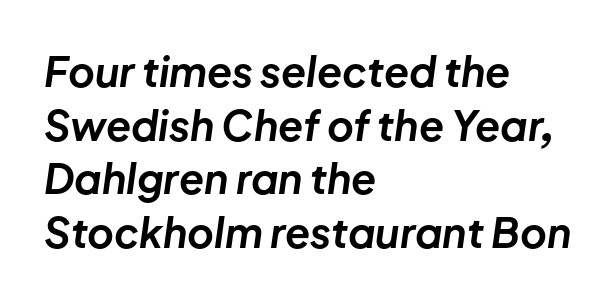
Descenders are the only things crossing below the line. This sample uses plain, unmodified letter spacing. A typesetter would call this proportional, since set widths differ per character. Does the leading feel generous? No, just average. Each glyph is drawn with heavy, bold strokes. Compared with a centered layout, this one pins lines to the left instead.
